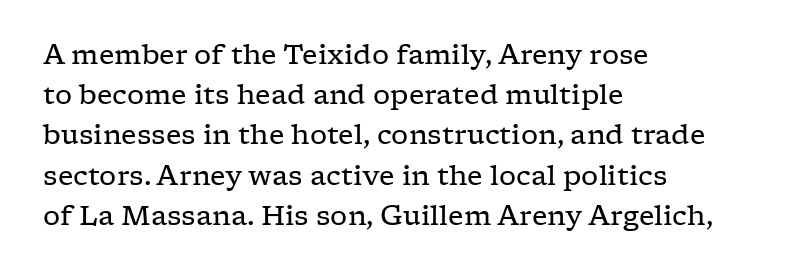
The paragraph shown leans on its left margin. Has an underline been added? It has not. The font's upright variant was chosen for this text. The cut favours lightness, reaching ordinary text weight at its darkest.
